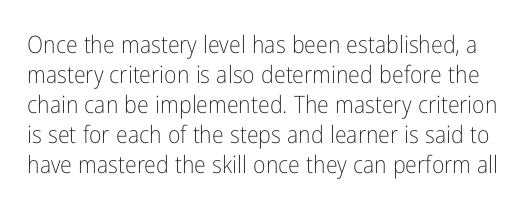
Students, note that the glyphs here touch the page at normal intervals. The baseline area is clear. The vertical gap from one line to the next is medium. No extra ink here — the face is not bold. Nope, not italic — everything's standing straight.
